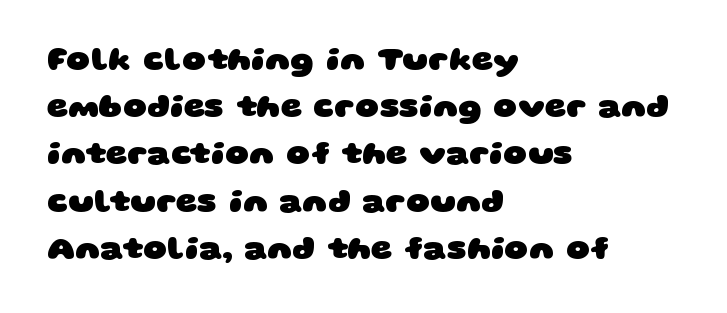
The image shows 33 px heavy, wide sans-serif type; set left-aligned, normal line spacing (1.43x), normal letter spacing, not underlined; low stroke contrast and a large x-height.
